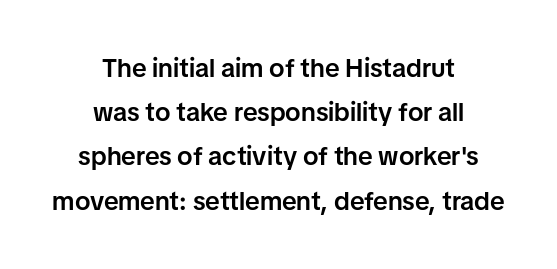
The image shows 26 px text type, upright; set centered, normal line spacing (1.7x), normal letter spacing, not underlined.
